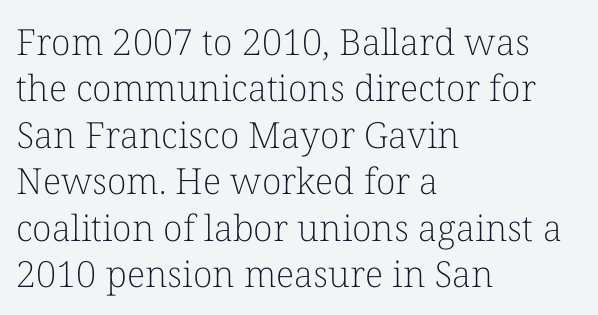
{"serif": "yes", "italic": "no", "bold": "no", "weight": "light", "width": "normal", "stroke_contrast": "low", "x_height": "medium", "monospaced": "no", "underline": "no", "align": "left", "line_spacing": "normal", "line_spacing_ratio": 1.29, "letter_spacing": "normal", "letter_spacing_em": 0.0, "glyph_px": 36}
